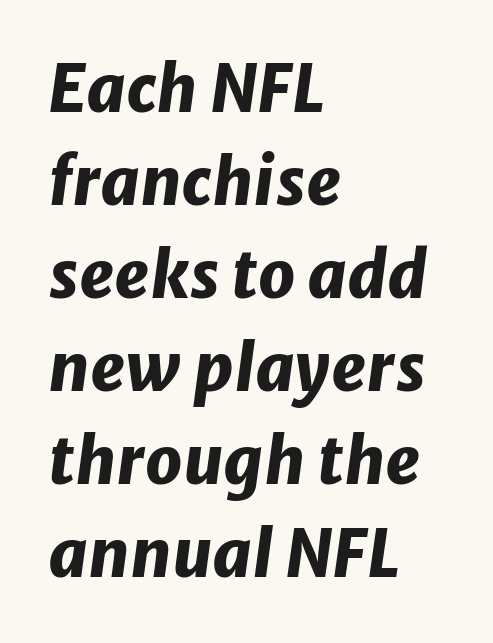
{"italic": "yes", "lean": "right", "slant_degrees": 8, "bold": "yes", "weight": "heavy", "width": "normal", "stroke_contrast": "low", "x_height": "medium", "monospaced": "no", "underline": "no", "align": "left", "line_spacing": "normal", "line_spacing_ratio": 1.43, "letter_spacing": "normal", "letter_spacing_em": 0.0, "glyph_px": 65}
